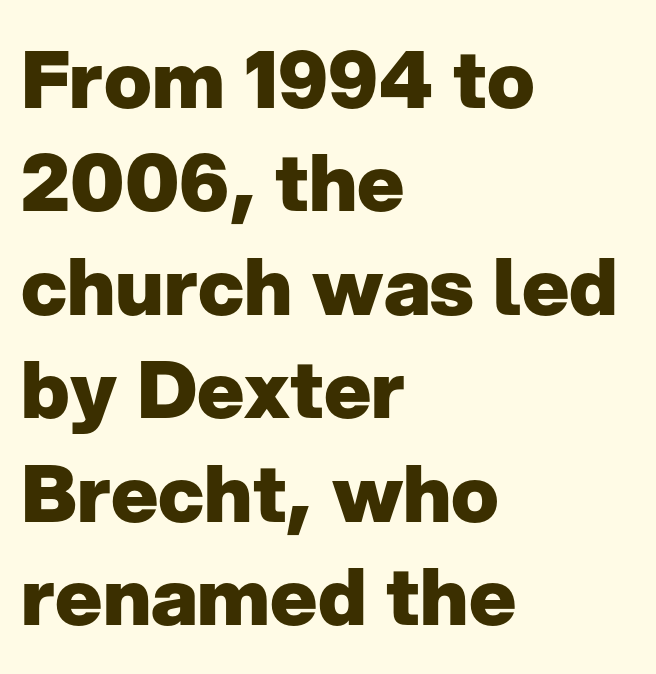
{"serif": "no", "italic": "no", "bold": "yes", "weight": "heavy", "width": "normal", "stroke_contrast": "low", "x_height": "medium", "monospaced": "no", "underline": "no", "align": "left", "line_spacing": "normal", "line_spacing_ratio": 1.31, "letter_spacing": "normal", "letter_spacing_em": 0.0, "glyph_px": 79}
